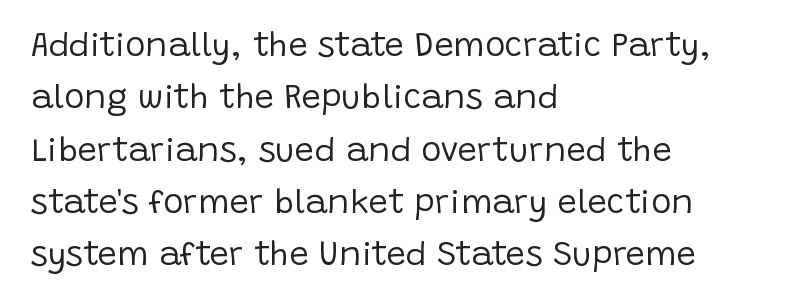
{"serif": "no", "italic": "no", "bold": "no", "weight": "regular", "width": "normal", "stroke_contrast": "low", "x_height": "large", "monospaced": "no", "underline": "no", "align": "left", "line_spacing": "normal", "line_spacing_ratio": 1.54, "letter_spacing": "normal", "letter_spacing_em": 0.0, "glyph_px": 34}
